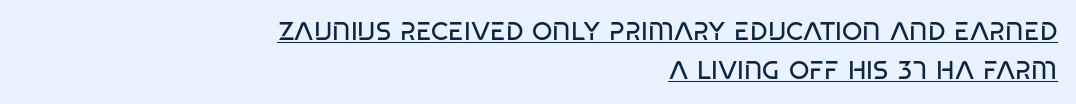
What's the leading like? Ordinary, nothing unusual. Every word sits above its own underline. Glyph-to-glyph distance matches everyday printed text. These lines stack with their right ends in a neat column. Is the stroke heavy? The answer is a plain regular-or-lighter.
